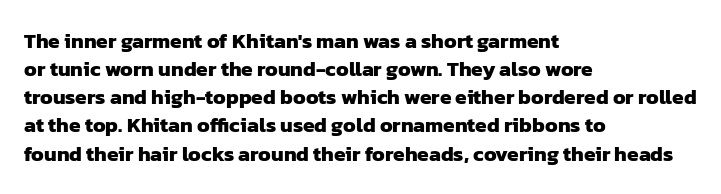
Q: Is the text bold? A: Yes.
Q: Is the text underlined? A: No.
Q: How is the paragraph aligned? A: Left-aligned.
Q: Is the spacing between letters normal or unusually wide? A: Normal.
Q: Is the spacing between lines tight, normal or loose? A: Normal.
